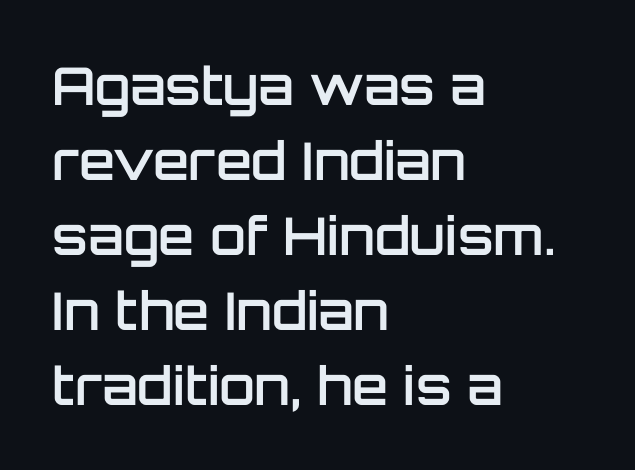
{"serif": "no", "italic": "no", "bold": "semi", "weight": "semibold", "width": "normal", "stroke_contrast": "low", "x_height": "large", "monospaced": "no", "underline": "no", "align": "left", "line_spacing": "normal", "line_spacing_ratio": 1.44, "letter_spacing": "normal", "letter_spacing_em": 0.0, "glyph_px": 52}
